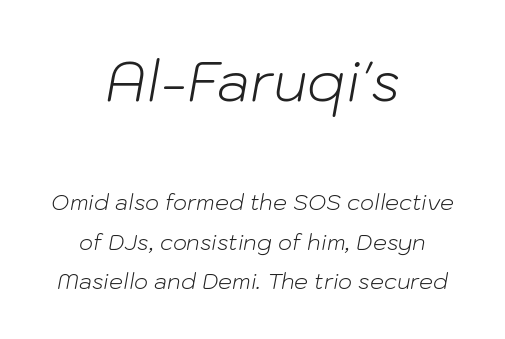
{"italic": "yes", "lean": "right", "slant_degrees": 10, "bold": "no", "weight": "light", "width": "normal", "stroke_contrast": "low", "x_height": "medium", "monospaced": "no", "underline": "no", "align": "center", "line_spacing_ratio": 1.78, "letter_spacing": "normal", "letter_spacing_em": 0.0, "larger_block": "first", "size_ratio": 2.55, "glyph_px": 56}
